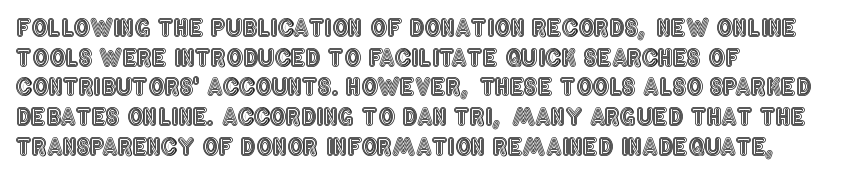
Descenders are the only things crossing below the line. A classic flush-left, rag-right setting is used for this passage. Upright lettering throughout. Quick note: interline space is typical. Letter spacing: default.
